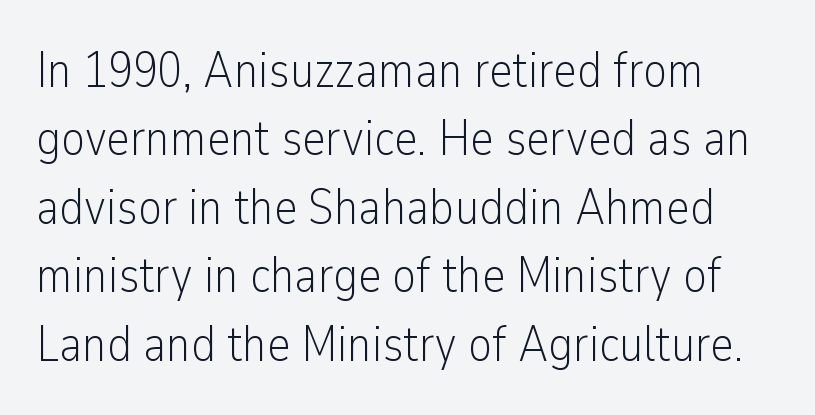
Varying glyph widths throughout — classic text-font behaviour. Notice how the passage keeps a crisp vertical edge on the left only. This sample uses an upright cut, with every glyph sitting square on the baseline. Vertically, the passage feels balanced, rows spaced as you'd expect.
